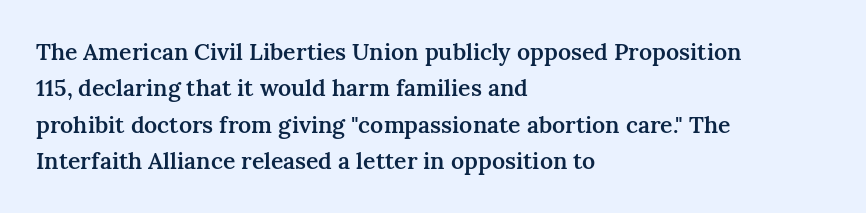
The image shows 23 px text type, upright; set left-aligned, normal line spacing (1.58x), normal letter spacing, not underlined.
